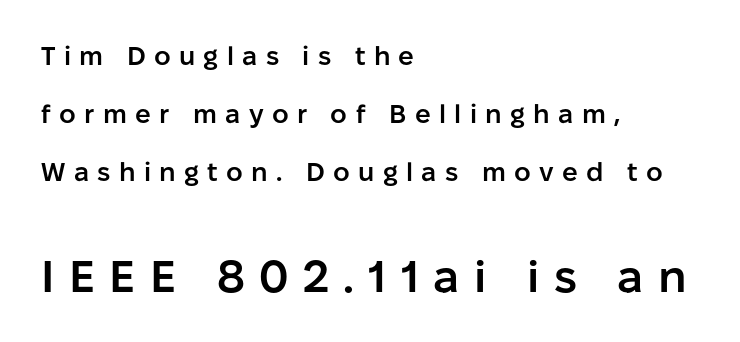
The image shows 45 px semibold sans-serif type, upright; set left-aligned, loose line spacing (2.23x), unusually wide letter spacing (+0.32 em), not underlined; the second (bottom) block is 1.73x larger; low stroke contrast and a medium x-height.
